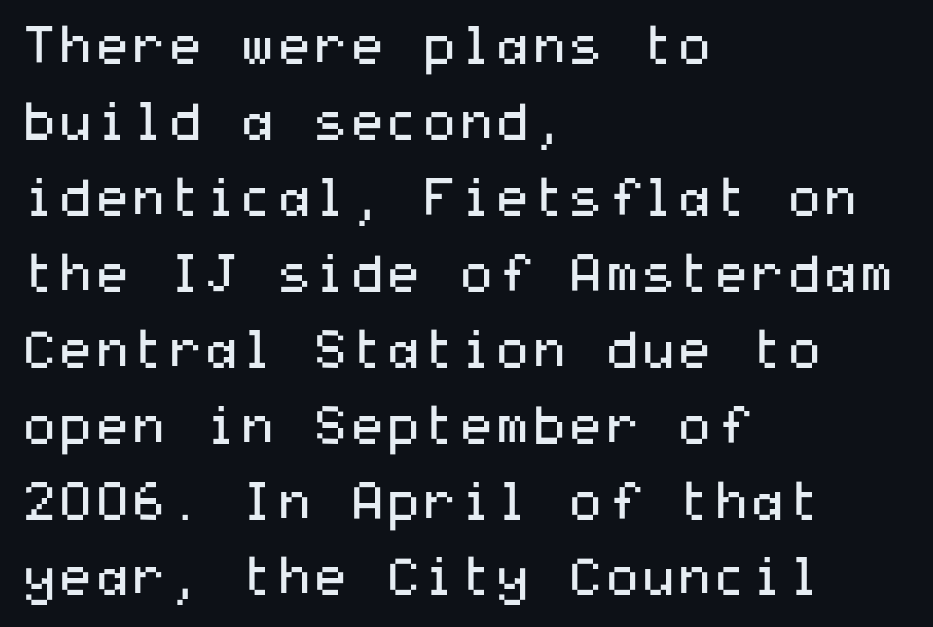
The gap between lines stays unmarked. These lines sit exactly where default settings would place them. Caption: multi-line text, flush left, ragged right. Each word holds together tightly as a unit, with standard inter-letter gaps. Stroke thickness stays within the range of a standard reading face or lighter.
